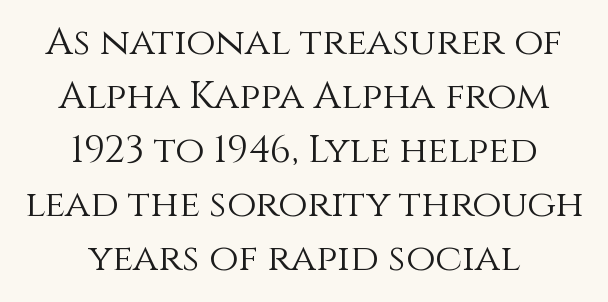
Q: Is the text bold? A: No.
Q: Is the text italic (slanted)? A: No, it is upright.
Q: Is the text underlined? A: No.
Q: How is the paragraph aligned? A: Centered.
Q: Is the spacing between letters normal or unusually wide? A: Normal.
Q: Is the spacing between lines tight, normal or loose? A: Normal.
Q: Width (condensed, normal, or wide)? A: Normal.
Q: x-height? A: Large.
Q: Monospaced? A: No.
